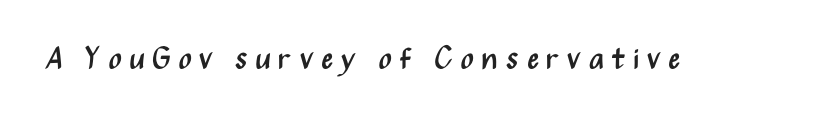
{"serif": "no", "italic": "no", "bold": "no", "weight": "regular", "width": "condensed", "stroke_contrast": "medium", "x_height": "medium", "monospaced": "no", "underline": "no", "letter_spacing": "wide", "letter_spacing_em": 0.23, "glyph_px": 31}
